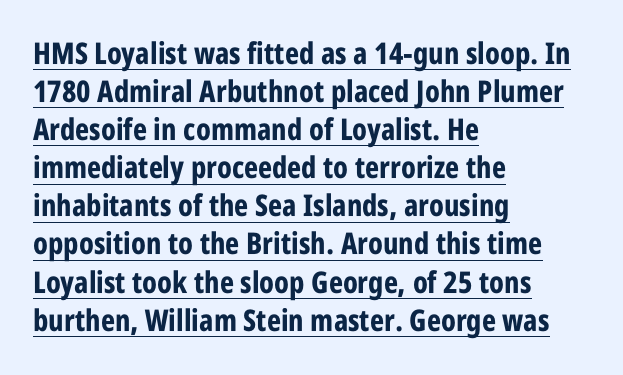
Reading down the column, the eye jumps a familiar distance to each next line. The typesetting leans heavy: a genuine bold. The rendering uses natural spacing where letterforms have individual widths. This is the regular roman posture of the typeface. Compared with typical body copy, the letter spacing here is the same.
